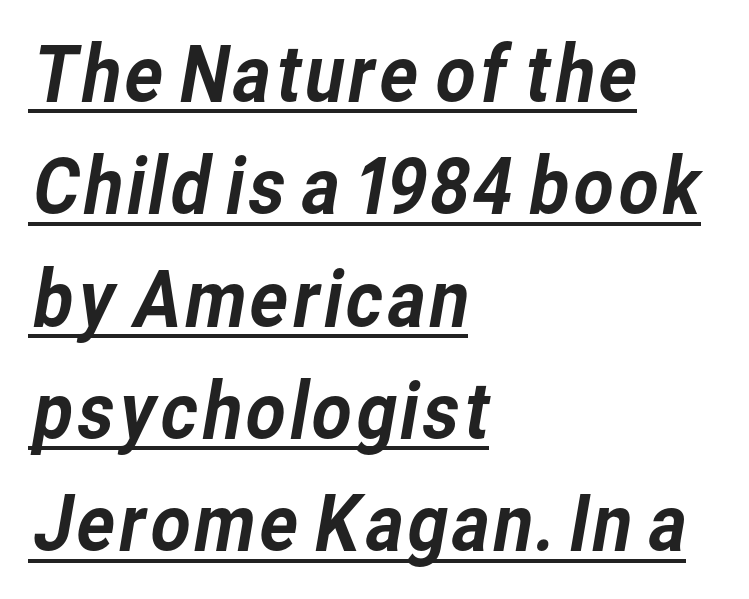
The image shows 78 px sans-serif type; set left-aligned, normal line spacing (1.44x), normal letter spacing, underlined; low stroke contrast and a medium x-height.
